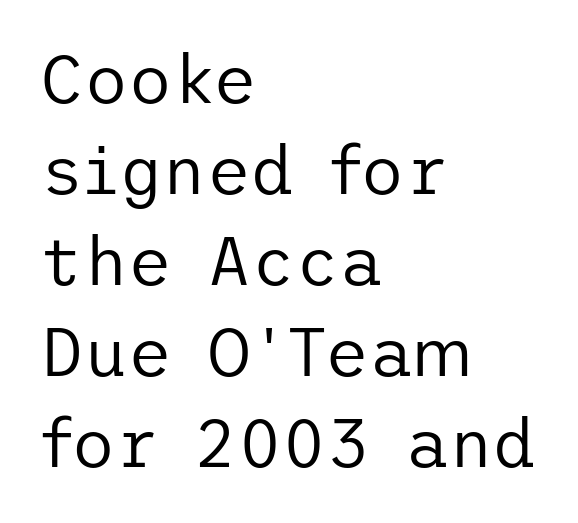
{"serif": "no", "italic": "no", "bold": "no", "weight": "regular", "width": "normal", "stroke_contrast": "low", "x_height": "medium", "underline": "no", "align": "left", "line_spacing": "normal", "line_spacing_ratio": 1.34, "letter_spacing": "normal", "letter_spacing_em": 0.0, "glyph_px": 68}
